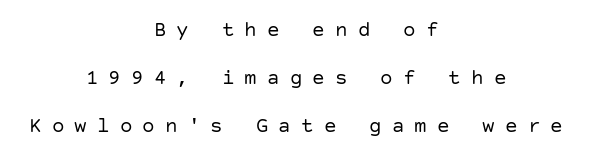
The tracking jumps out immediately: characters are airy and widely separated. Alignment: centered. Students, observe: this is what heavily led, spacious text looks like. Every stem runs plumb, perpendicular to the baseline.
